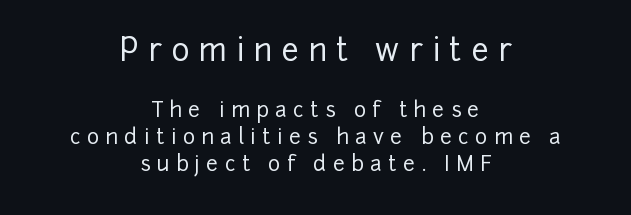
The image shows 31 px sans-serif type, upright; set centered, normal line spacing (1.28x), unusually wide letter spacing (+0.3 em), not underlined; the first (top) block is 1.48x larger; low stroke contrast and a medium x-height.
